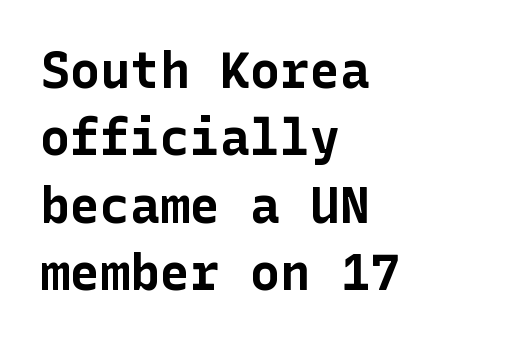
The image shows 50 px bold sans-serif type, upright; set left-aligned, normal line spacing (1.35x), normal letter spacing, not underlined; low stroke contrast and a medium x-height.
